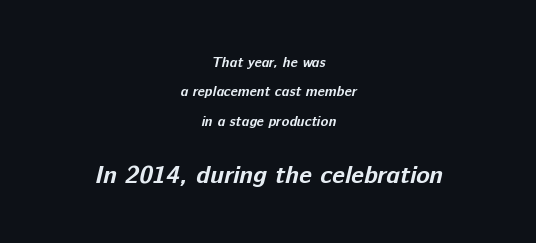
{"bold": "yes", "underline": "no", "align": "center", "line_spacing": "loose", "line_spacing_ratio": 2.09, "letter_spacing": "normal", "letter_spacing_em": 0.0, "larger_block": "second", "size_ratio": 1.79, "glyph_px": 25}
